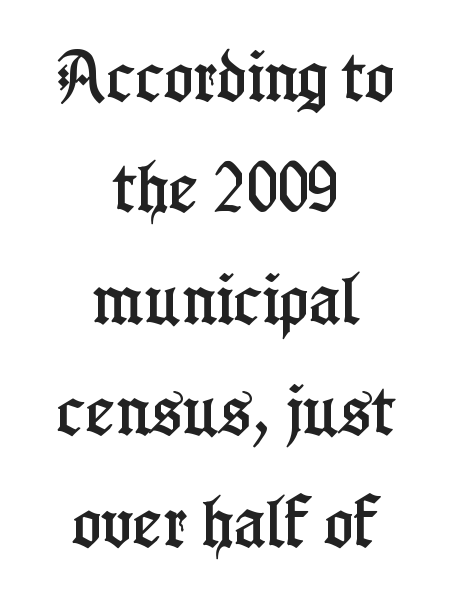
Q: Is the text italic (slanted)? A: No, it is upright.
Q: Is the typeface a serif or a sans-serif typeface? A: Serif.
Q: Is the text underlined? A: No.
Q: How is the paragraph aligned? A: Centered.
Q: Is the spacing between letters normal or unusually wide? A: Normal.
Q: Is the spacing between lines tight, normal or loose? A: Loose.
Q: Width (condensed, normal, or wide)? A: Condensed.
Q: Stroke contrast? A: Low.
Q: x-height? A: Medium.
Q: Monospaced? A: No.
